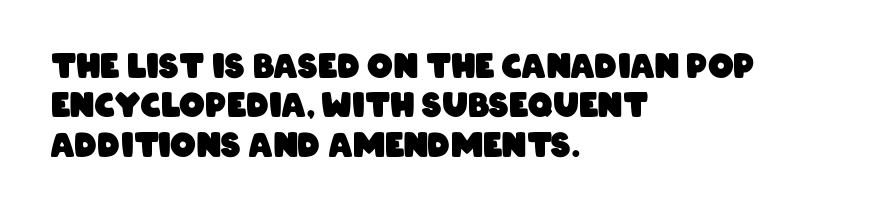
The typeface chosen for these lines omits serifs. Letters rest on an invisible, unmarked baseline. Typesetter's note: full bold, strokes at maximum text heaviness. The face used here is rendered with its standard letterfit.
